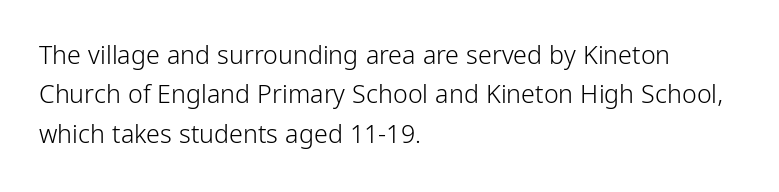
Q: Is the text bold? A: No.
Q: Is the text italic (slanted)? A: No, it is upright.
Q: Is the text underlined? A: No.
Q: How is the paragraph aligned? A: Left-aligned.
Q: Is the spacing between letters normal or unusually wide? A: Normal.
Q: Is the spacing between lines tight, normal or loose? A: Normal.
